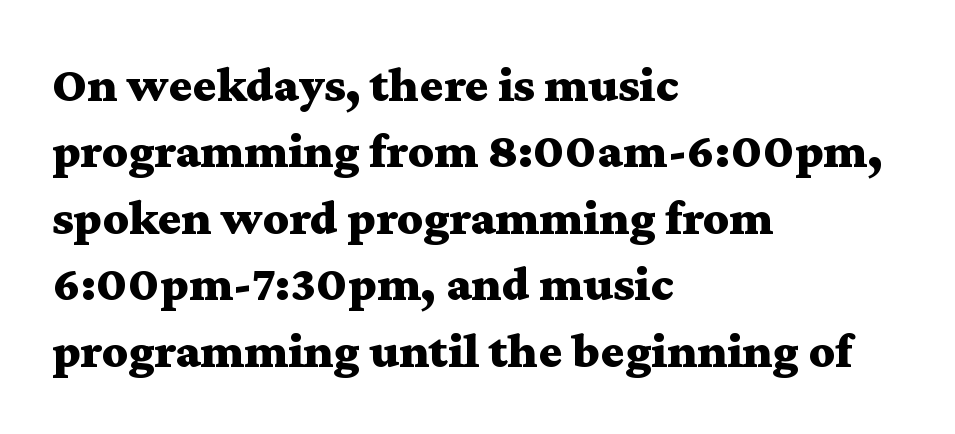
The space between consecutive lines is moderate. Words float on clear page, feet unadorned. Strokes here are thick enough to call this a true bold. Here the designer chose a conventional face with non-uniform glyph widths. A typesetter would mark this as roman, not italic.
